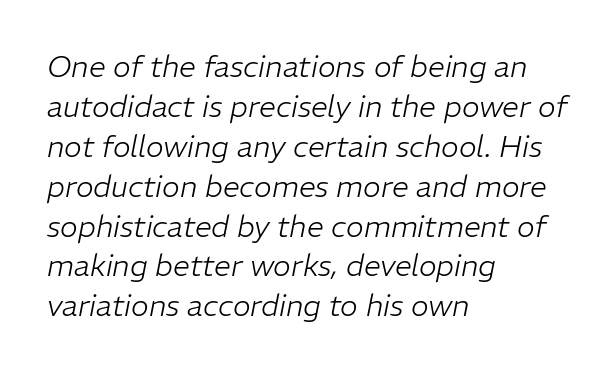
The image shows 30 px light type, italic (leaning right); set left-aligned, normal line spacing (1.33x), normal letter spacing, not underlined; low stroke contrast and a medium x-height.
